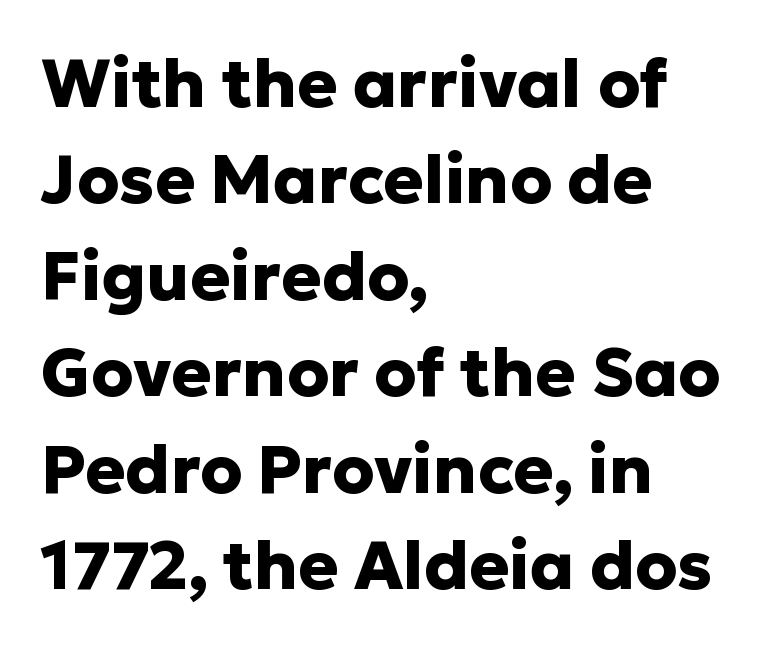
{"serif": "no", "italic": "no", "bold": "yes", "weight": "heavy", "width": "normal", "stroke_contrast": "low", "x_height": "medium", "monospaced": "no", "underline": "no", "align": "left", "line_spacing": "normal", "line_spacing_ratio": 1.44, "letter_spacing": "normal", "letter_spacing_em": 0.0, "glyph_px": 67}
